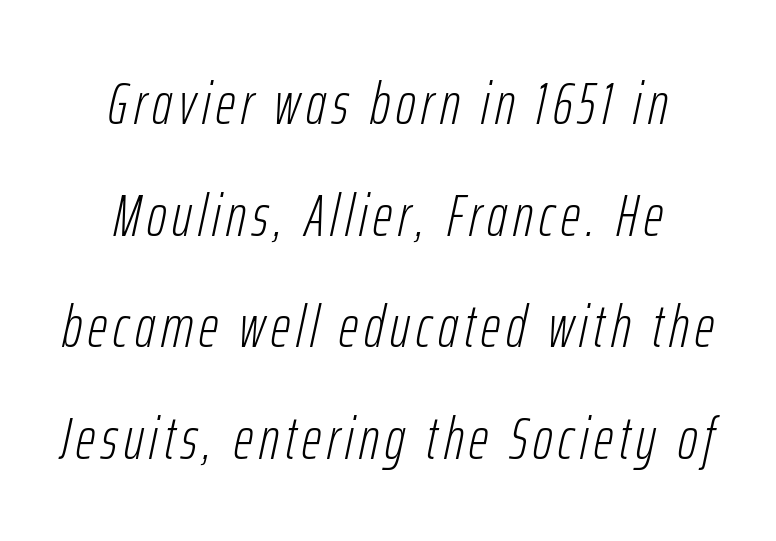
The image shows 60 px light, condensed type, italic (leaning right); set centered, line spacing 1.86x, not underlined; low stroke contrast and a medium x-height.
